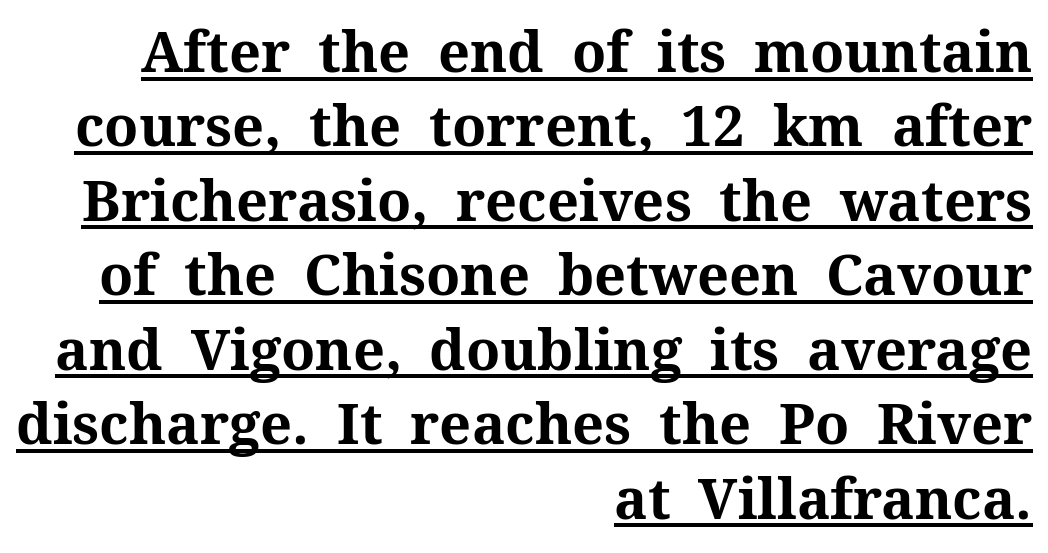
Is this a sans? No — the strokes have serifs. The letters stand straight up with perfectly vertical stems. The letterforms sit shoulder to shoulder at normal distance. This sample carries an underscore along the baseline area. Here the designer chose a conventional face with non-uniform glyph widths. The characters look thick and weighty, a clear bold.
